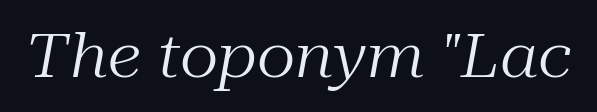
{"serif": "yes", "italic": "yes", "lean": "right", "slant_degrees": 10, "bold": "no", "weight": "regular", "width": "normal", "stroke_contrast": "medium", "x_height": "medium", "monospaced": "no", "underline": "no", "letter_spacing": "normal", "letter_spacing_em": 0.0, "glyph_px": 61}
